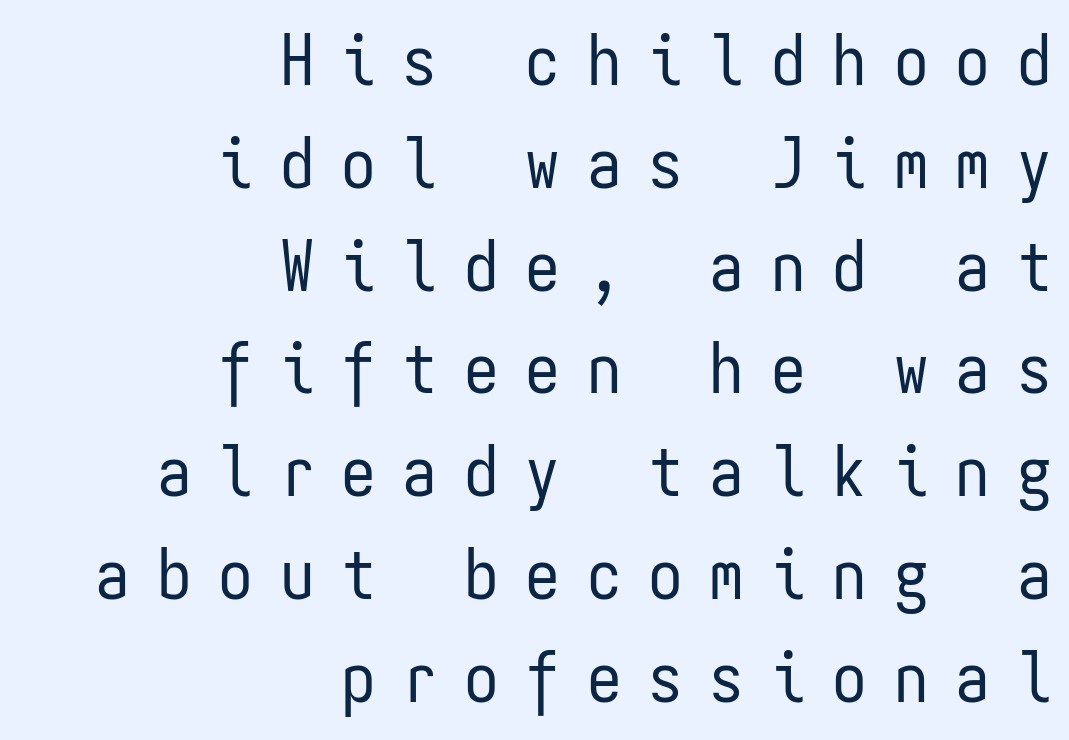
The image shows 69 px regular-weight, condensed sans-serif type, upright, monospaced; set right-aligned, normal line spacing (1.49x), unusually wide letter spacing (+0.39 em), not underlined; low stroke contrast and a medium x-height.
